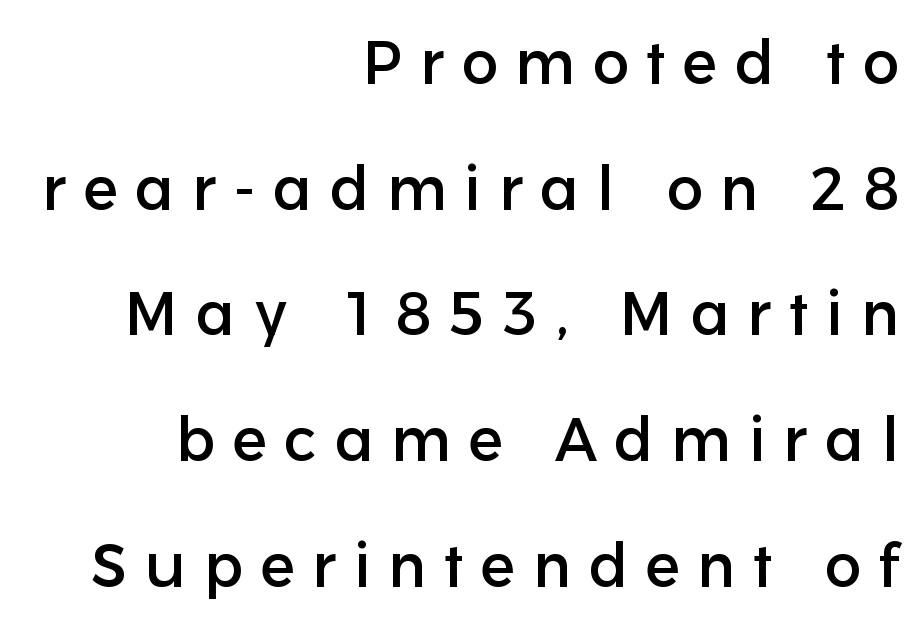
Q: Is the text italic (slanted)? A: No, it is upright.
Q: Is the typeface a serif or a sans-serif typeface? A: Sans-serif.
Q: Is the text underlined? A: No.
Q: How is the paragraph aligned? A: Right-aligned.
Q: Is the spacing between letters normal or unusually wide? A: Unusually wide.
Q: Is the spacing between lines tight, normal or loose? A: Loose.
Q: Width (condensed, normal, or wide)? A: Normal.
Q: Stroke contrast? A: Low.
Q: x-height? A: Medium.
Q: Monospaced? A: No.
